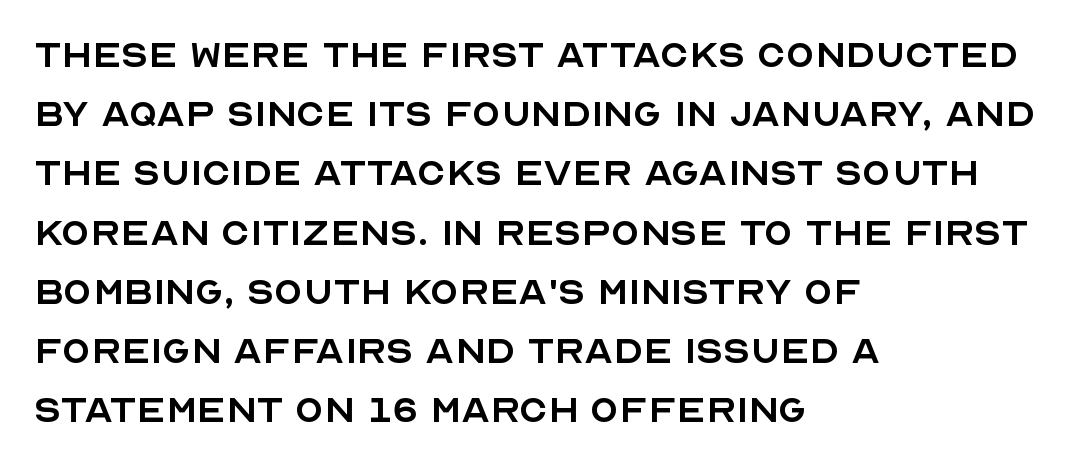
{"serif": "no", "italic": "no", "bold": "no", "weight": "regular", "width": "normal", "x_height": "large", "monospaced": "no", "underline": "no", "align": "left", "line_spacing": "normal", "line_spacing_ratio": 1.26, "letter_spacing": "normal", "letter_spacing_em": 0.0, "glyph_px": 47}
